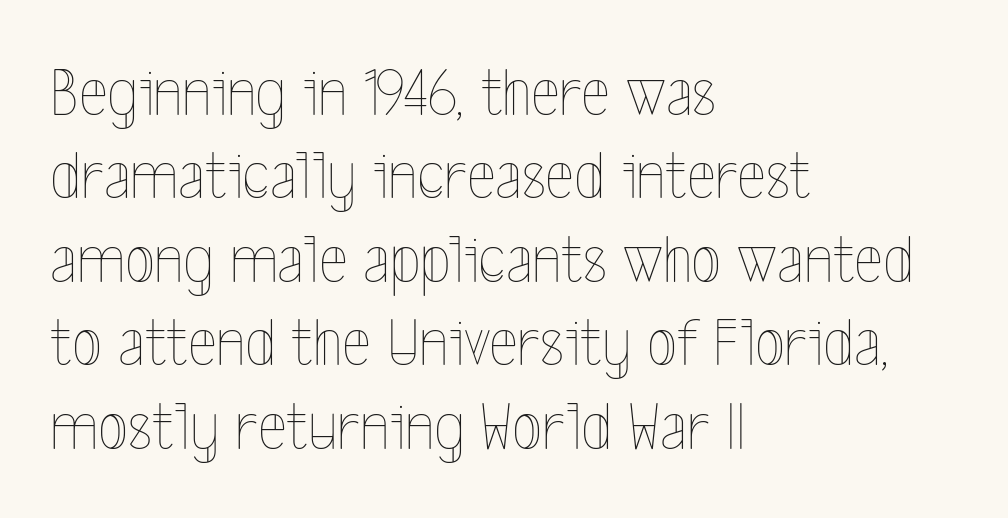
Q: Is the text bold? A: No.
Q: Is the text italic (slanted)? A: No, it is upright.
Q: Is the text underlined? A: No.
Q: How is the paragraph aligned? A: Left-aligned.
Q: Is the spacing between letters normal or unusually wide? A: Normal.
Q: Width (condensed, normal, or wide)? A: Condensed.
Q: x-height? A: Medium.
Q: Monospaced? A: No.
